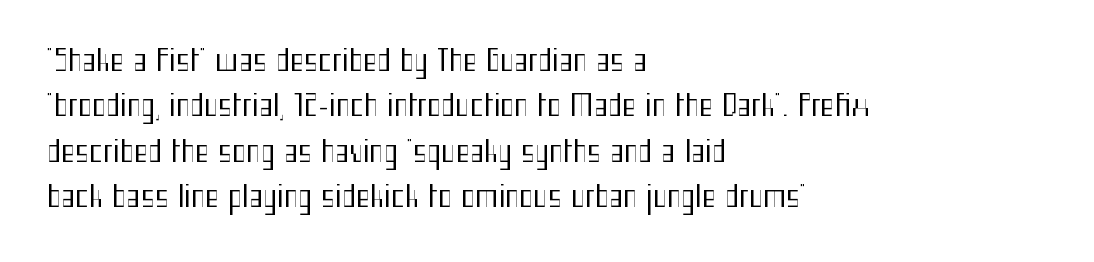
The string is rendered with underlining switched off. Each line starts at the same left margin while the right side varies. Compared with typical paragraphs, the rows here are spaced about the same. Font category for this specimen: sans-serif.
